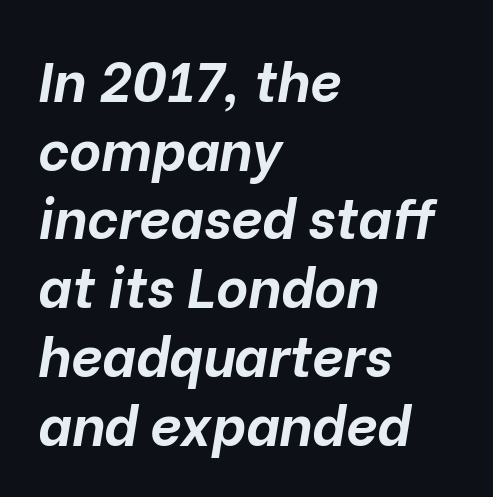
The image shows 55 px bold type, italic (leaning right); set left-aligned, normal line spacing (1.25x), normal letter spacing, not underlined; low stroke contrast and a medium x-height.
